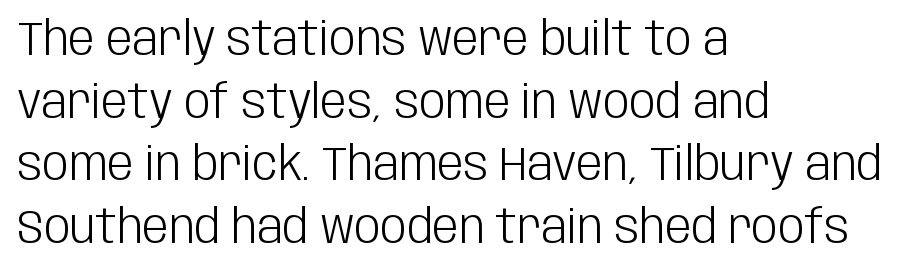
{"serif": "no", "italic": "no", "bold": "no", "weight": "light", "width": "condensed", "stroke_contrast": "low", "x_height": "large", "monospaced": "no", "underline": "no", "align": "left", "line_spacing": "normal", "line_spacing_ratio": 1.33, "letter_spacing": "normal", "letter_spacing_em": 0.0, "glyph_px": 47}
